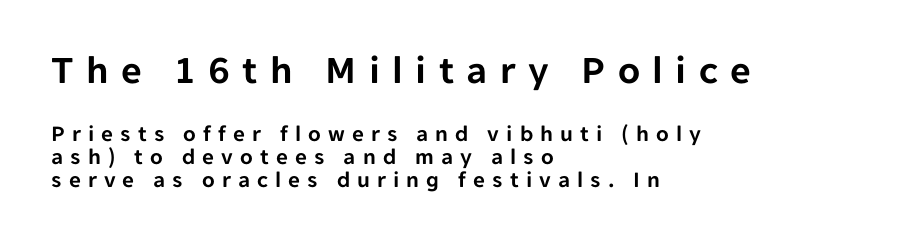
{"serif": "no", "italic": "no", "width": "normal", "stroke_contrast": "low", "x_height": "medium", "monospaced": "no", "underline": "no", "align": "left", "line_spacing": "tight", "line_spacing_ratio": 1.0, "letter_spacing": "wide", "letter_spacing_em": 0.31, "larger_block": "first", "size_ratio": 1.74, "glyph_px": 40}
